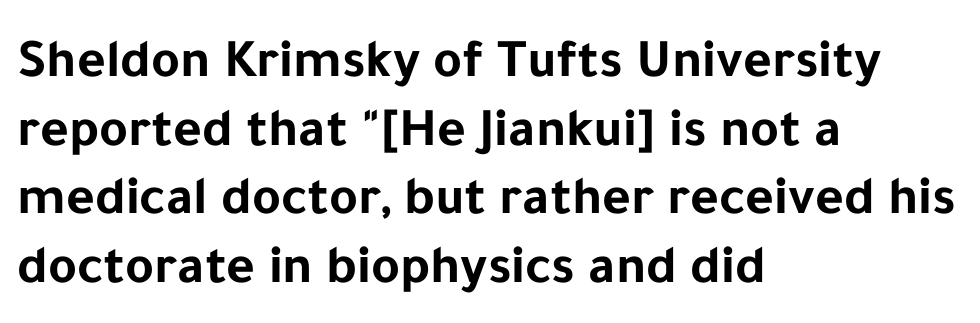
Style check: upright. You can tell from the bare stems that sans-serif type was used. Short and long lines alike share a common starting point at left. Line spacing here is normal. This sample uses plain, unmodified letter spacing.
